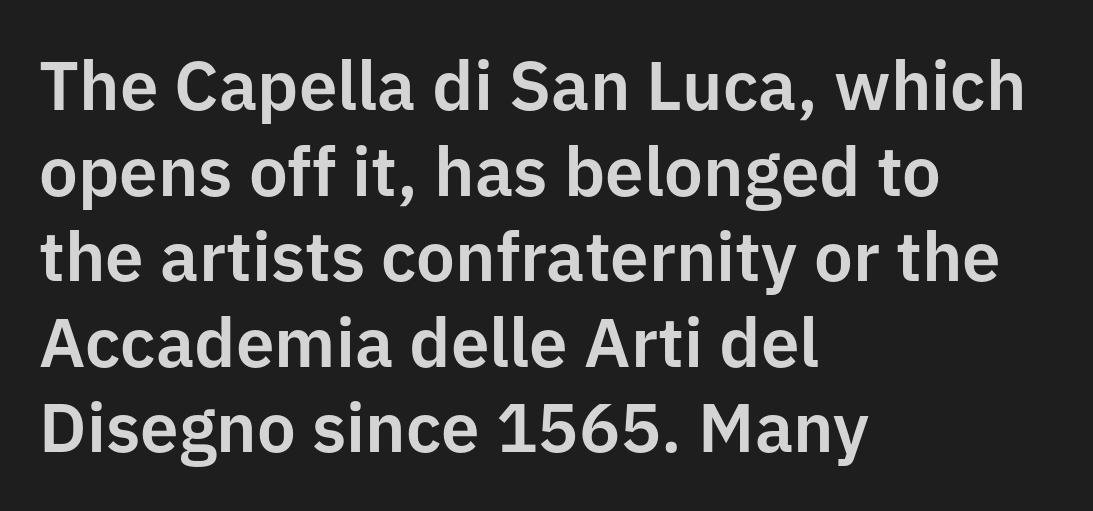
The image shows 69 px sans-serif type, upright; set left-aligned, line spacing 1.24x, normal letter spacing, not underlined; low stroke contrast and a medium x-height.
